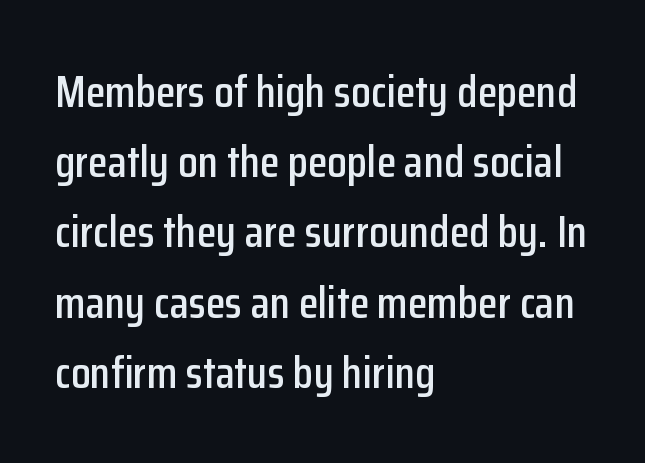
The space directly below the letters is spotless. Here the designer chose a conventional face with non-uniform glyph widths. What stands out about the letter spacing? Nothing — it is the standard amount. The letters stand upright; this is a roman face. Horizontal alignment here is leftward, the default for most running prose. Observe the absence of serifs on each vertical stroke in this sample.
